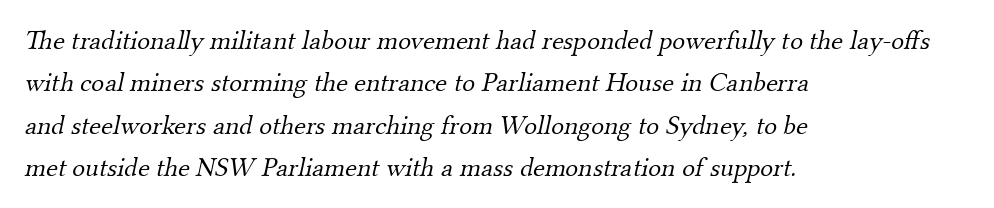
The image shows 27 px text type; set left-aligned, normal line spacing (1.57x), normal letter spacing, not underlined.
